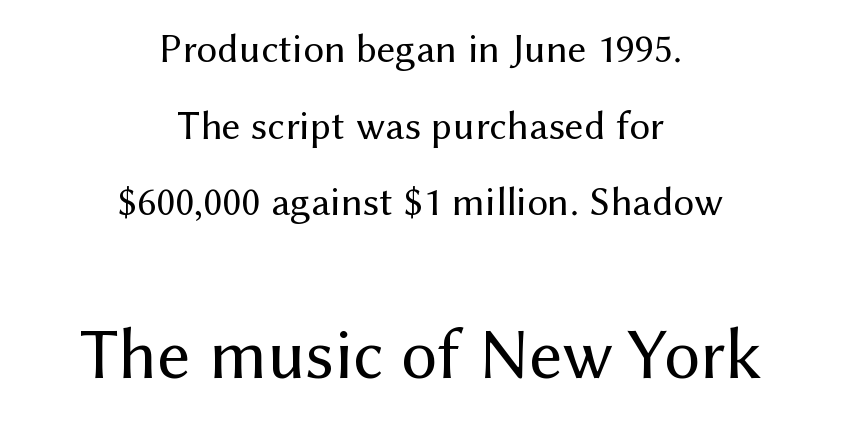
{"serif": "no", "italic": "no", "bold": "no", "weight": "regular", "width": "normal", "stroke_contrast": "medium", "x_height": "medium", "monospaced": "no", "underline": "no", "align": "center", "line_spacing_ratio": 1.87, "letter_spacing": "normal", "letter_spacing_em": 0.0, "larger_block": "second", "size_ratio": 1.76, "glyph_px": 72}
